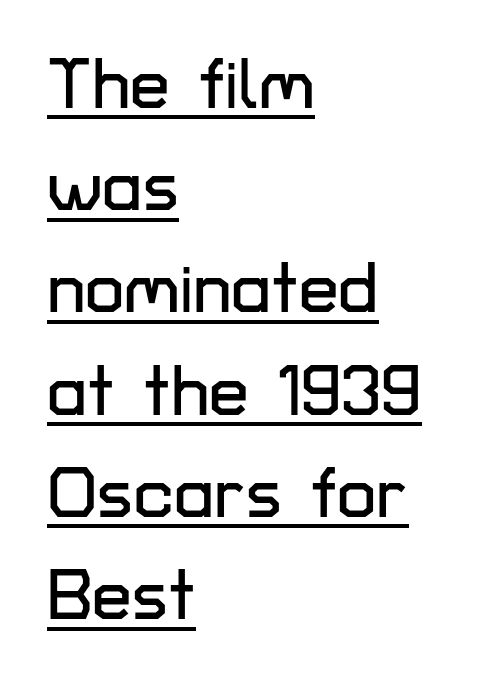
Spacing verdict: proportional, widths tailored to each character. Caption: multi-line text, flush left, ragged right. Evenly set lines give the paragraph a standard silhouette. Has an underline been added? It has.
